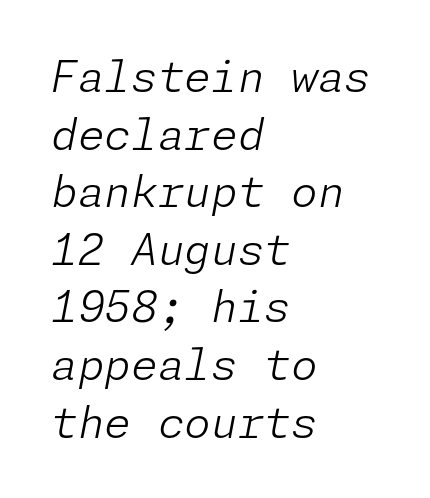
{"italic": "yes", "lean": "right", "slant_degrees": 11, "bold": "no", "weight": "light", "width": "normal", "stroke_contrast": "low", "x_height": "medium", "underline": "no", "align": "left", "line_spacing": "normal", "line_spacing_ratio": 1.34, "letter_spacing": "normal", "letter_spacing_em": 0.0, "glyph_px": 43}
